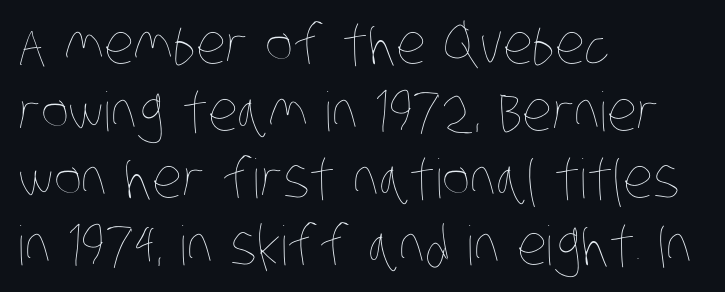
The image shows 54 px thin, condensed type; set left-aligned, line spacing 1.24x, normal letter spacing, not underlined; low stroke contrast and a large x-height.
